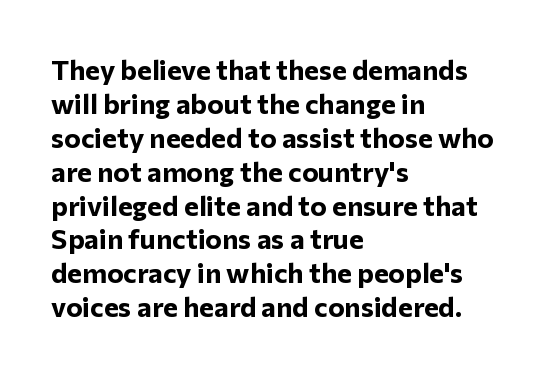
{"serif": "no", "italic": "no", "bold": "yes", "weight": "bold", "width": "normal", "stroke_contrast": "low", "x_height": "medium", "monospaced": "no", "underline": "no", "align": "left", "line_spacing_ratio": 1.21, "letter_spacing": "normal", "letter_spacing_em": 0.0, "glyph_px": 28}
